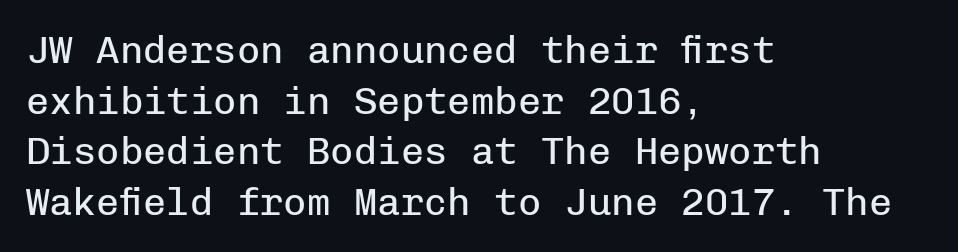
The image shows 39 px regular-weight sans-serif type, upright, monospaced; set left-aligned, normal line spacing (1.3x), normal letter spacing, not underlined; low stroke contrast and a medium x-height.
